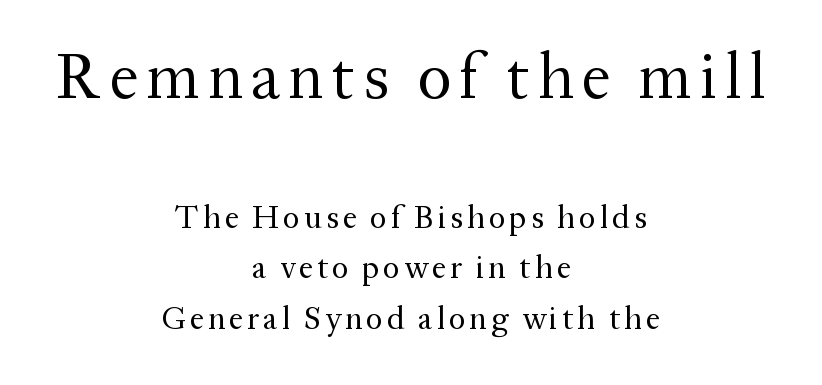
The image shows 65 px regular-weight serif type, upright; set centered, normal line spacing (1.58x), not underlined; the first (top) block is 2.03x larger; medium stroke contrast and a medium x-height.
